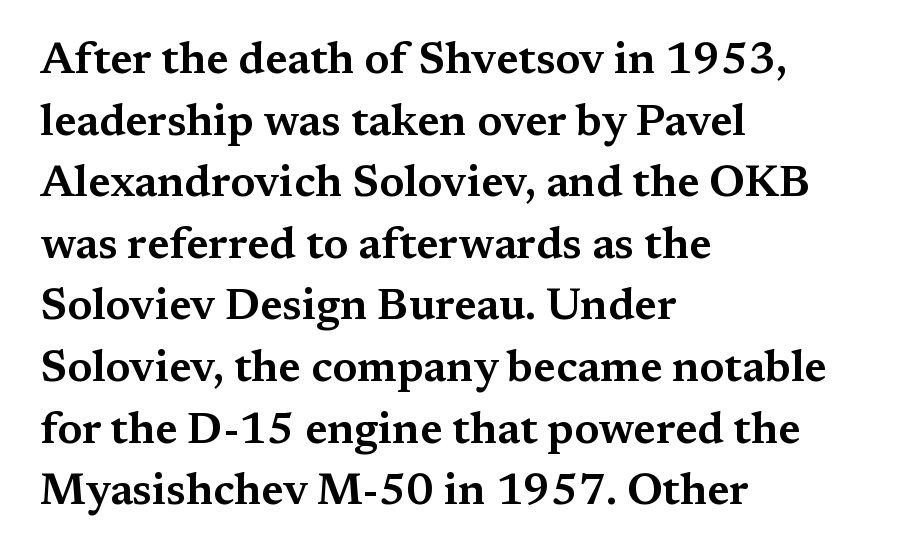
{"serif": "yes", "italic": "no", "width": "wide", "stroke_contrast": "medium", "x_height": "medium", "monospaced": "no", "underline": "no", "align": "left", "line_spacing": "normal", "line_spacing_ratio": 1.4, "letter_spacing": "normal", "letter_spacing_em": 0.0, "glyph_px": 44}
